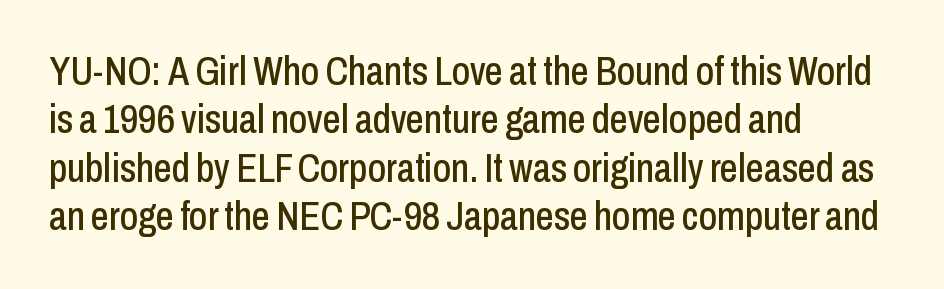
The image shows 40 px condensed sans-serif type, upright; set left-aligned, line spacing 1.21x, normal letter spacing, not underlined; low stroke contrast and a medium x-height.
